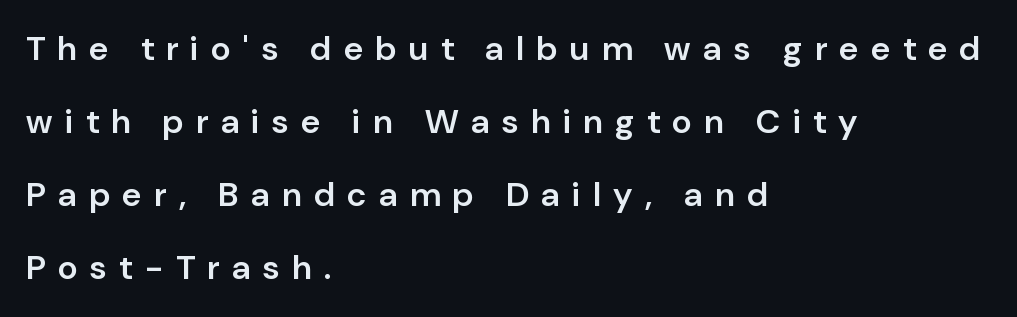
The image shows 34 px semibold sans-serif type, upright; set left-aligned, loose line spacing (2.15x), unusually wide letter spacing (+0.37 em), not underlined; low stroke contrast and a medium x-height.
